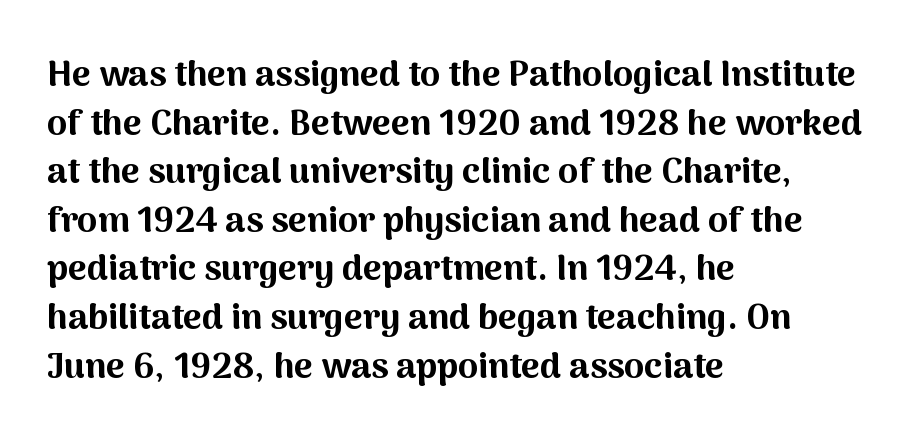
{"serif": "no", "italic": "no", "bold": "yes", "weight": "bold", "width": "normal", "stroke_contrast": "medium", "x_height": "medium", "monospaced": "no", "underline": "no", "align": "left", "line_spacing": "normal", "line_spacing_ratio": 1.35, "letter_spacing": "normal", "letter_spacing_em": 0.0, "glyph_px": 36}
